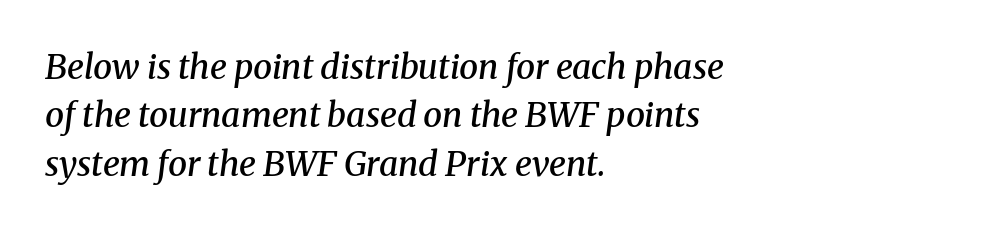
Q: Is the text bold? A: Semi-bold.
Q: Is the text italic (slanted)? A: Yes, it leans right by about 8 degrees.
Q: Is the typeface a serif or a sans-serif typeface? A: Serif.
Q: Is the text underlined? A: No.
Q: How is the paragraph aligned? A: Left-aligned.
Q: Is the spacing between letters normal or unusually wide? A: Normal.
Q: Is the spacing between lines tight, normal or loose? A: Normal.
Q: Width (condensed, normal, or wide)? A: Normal.
Q: Stroke contrast? A: Medium.
Q: x-height? A: Medium.
Q: Monospaced? A: No.
